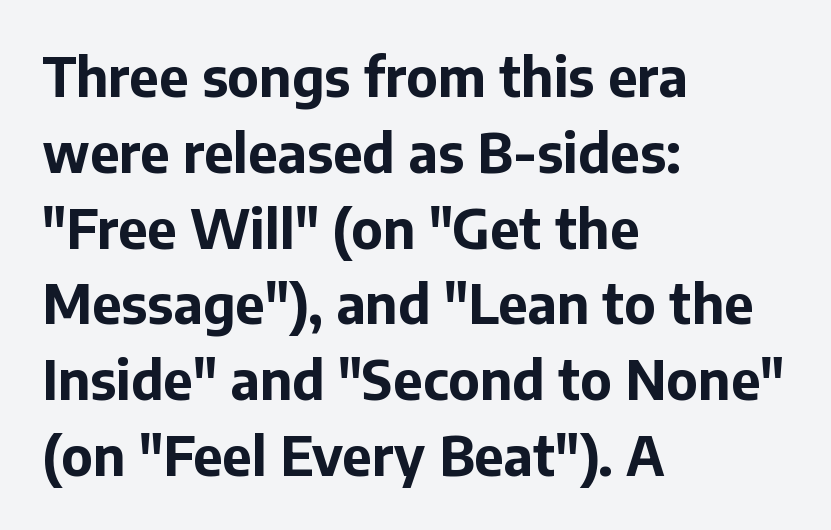
The letters advance in unequal steps, a hallmark of proportional type. Serifs: no, the terminals of the letterforms are clean. The letterforms sit shoulder to shoulder at normal distance. Bare-footed words on every line. A typesetter would call this leading conventional body-copy spacing. The setting favours the left margin, as ordinary paragraphs usually do.
